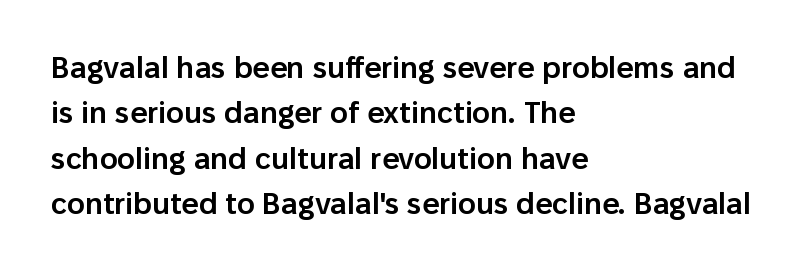
The passage is arranged the way most books set body copy — flush left. Check under the words: just untouched page. The letters stand upright; this is a roman face. How are the letters spaced? Ordinarily, with no added tracking.
